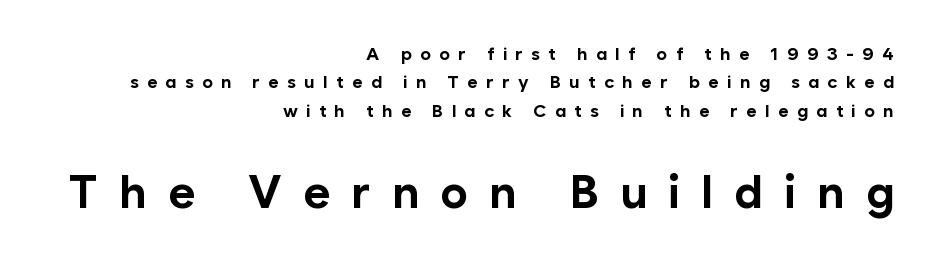
Q: Is the text bold? A: Yes.
Q: Is the text italic (slanted)? A: No, it is upright.
Q: Is the typeface a serif or a sans-serif typeface? A: Sans-serif.
Q: Is the text underlined? A: No.
Q: How is the paragraph aligned? A: Right-aligned.
Q: Is the spacing between letters normal or unusually wide? A: Unusually wide.
Q: Is the spacing between lines tight, normal or loose? A: Normal.
Q: Which block of text is set in a larger size, the first (top) or the second (bottom)? A: The second (bottom) one.
Q: Width (condensed, normal, or wide)? A: Normal.
Q: Stroke contrast? A: Low.
Q: x-height? A: Medium.
Q: Monospaced? A: No.
